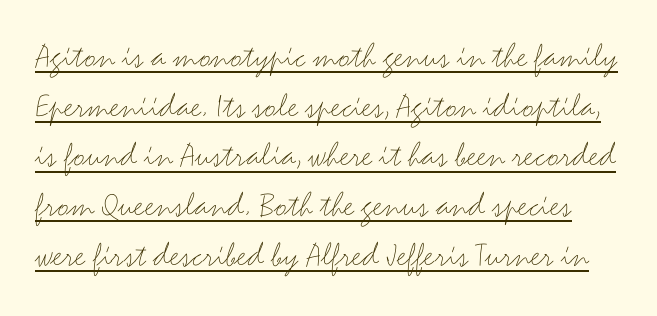
The image shows 36 px thin, wide sans-serif type; set normal line spacing (1.38x), normal letter spacing, underlined; medium stroke contrast and a small x-height.
